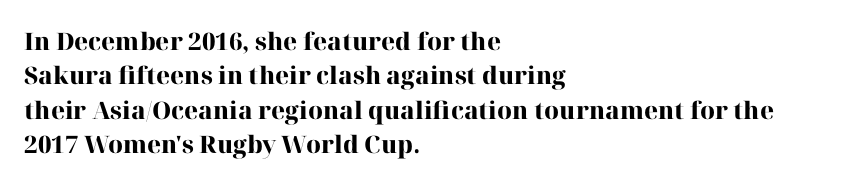
Q: Is the text bold? A: Yes.
Q: Is the text italic (slanted)? A: No, it is upright.
Q: Is the text underlined? A: No.
Q: How is the paragraph aligned? A: Left-aligned.
Q: Is the spacing between letters normal or unusually wide? A: Normal.
Q: Is the spacing between lines tight, normal or loose? A: Normal.
